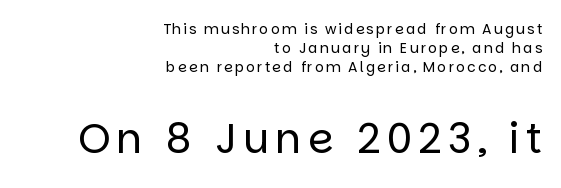
{"serif": "no", "italic": "no", "bold": "no", "weight": "regular", "width": "normal", "stroke_contrast": "low", "x_height": "large", "monospaced": "no", "underline": "no", "align": "right", "line_spacing": "normal", "line_spacing_ratio": 1.37, "larger_block": "second", "size_ratio": 2.93, "glyph_px": 41}
